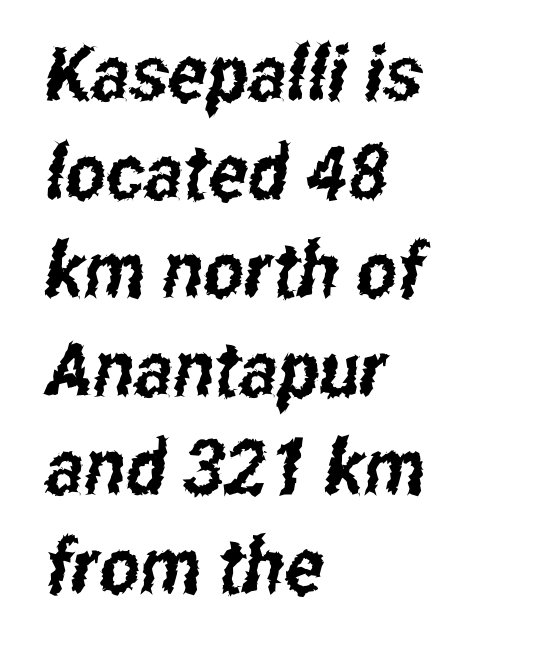
The image shows 77 px condensed sans-serif type; set left-aligned, normal line spacing (1.28x), normal letter spacing, not underlined; low stroke contrast and a medium x-height.
